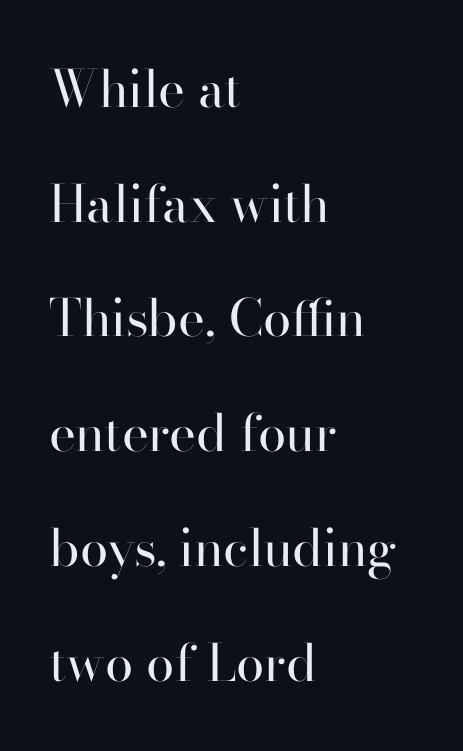
{"serif": "yes", "italic": "no", "bold": "no", "weight": "regular", "width": "normal", "stroke_contrast": "high", "x_height": "small", "monospaced": "no", "underline": "no", "align": "left", "line_spacing": "loose", "line_spacing_ratio": 2.25, "letter_spacing": "normal", "letter_spacing_em": 0.0, "glyph_px": 51}
